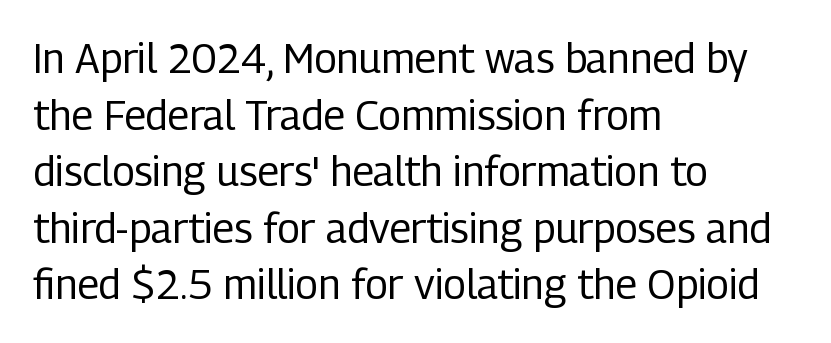
Q: Is the text bold? A: No.
Q: Is the text italic (slanted)? A: No, it is upright.
Q: Is the typeface a serif or a sans-serif typeface? A: Sans-serif.
Q: Is the text underlined? A: No.
Q: How is the paragraph aligned? A: Left-aligned.
Q: Is the spacing between letters normal or unusually wide? A: Normal.
Q: Is the spacing between lines tight, normal or loose? A: Normal.
Q: Width (condensed, normal, or wide)? A: Condensed.
Q: Stroke contrast? A: Low.
Q: x-height? A: Medium.
Q: Monospaced? A: No.
